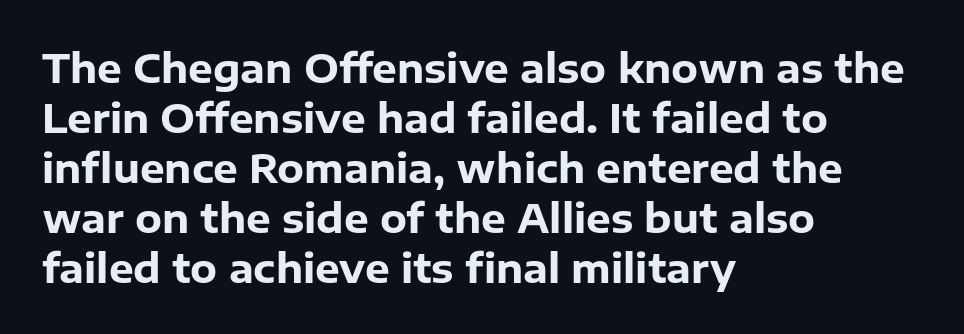
{"serif": "no", "italic": "no", "bold": "yes", "weight": "heavy", "width": "normal", "stroke_contrast": "low", "x_height": "medium", "monospaced": "no", "underline": "no", "align": "left", "line_spacing": "normal", "line_spacing_ratio": 1.28, "letter_spacing": "normal", "letter_spacing_em": 0.0, "glyph_px": 39}
